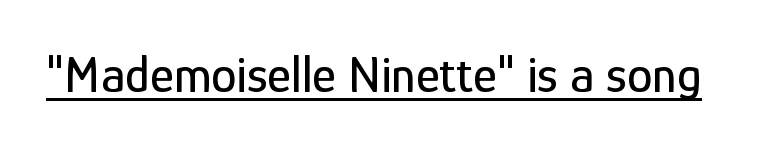
The image shows 51 px condensed sans-serif type, upright; set normal letter spacing, underlined; low stroke contrast and a medium x-height.
